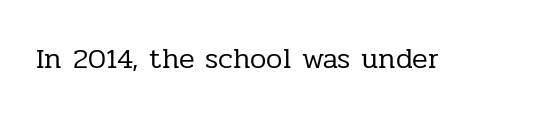
Descender tails drop into unmarked territory. Do the characters align in a grid? No, the font is proportional. Letterform terminals end in serifs throughout the passage. Weight: not bold — regular or lighter. Quick note: not italic, upright.
